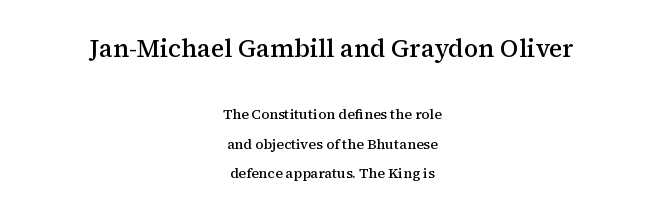
{"italic": "no", "bold": "semi", "underline": "no", "align": "center", "line_spacing": "loose", "line_spacing_ratio": 2.12, "letter_spacing": "normal", "letter_spacing_em": 0.0, "larger_block": "first", "size_ratio": 1.79, "glyph_px": 25}
